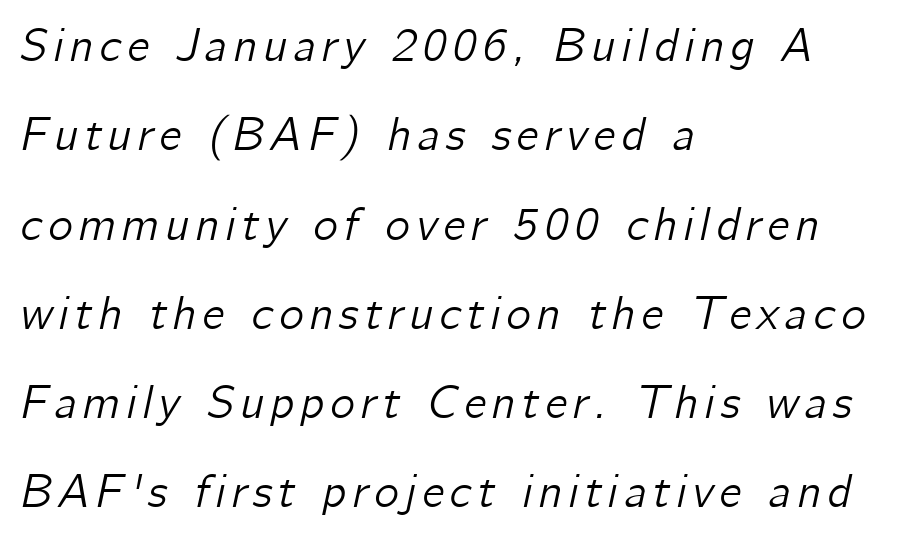
The image shows 47 px text type, italic (leaning right); set left-aligned, loose line spacing (1.9x), not underlined; low stroke contrast and a medium x-height.
